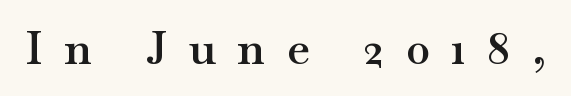
Q: Is the text bold? A: Semi-bold.
Q: Is the text italic (slanted)? A: No, it is upright.
Q: Is the typeface a serif or a sans-serif typeface? A: Serif.
Q: Is the text underlined? A: No.
Q: Is the spacing between letters normal or unusually wide? A: Unusually wide.
Q: Width (condensed, normal, or wide)? A: Wide.
Q: Stroke contrast? A: Medium.
Q: x-height? A: Small.
Q: Monospaced? A: No.
